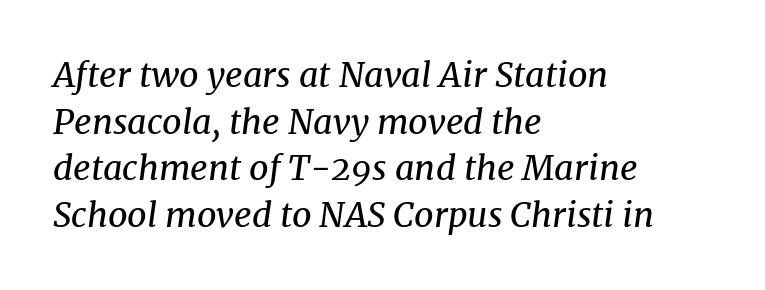
Q: Is the text bold? A: No.
Q: Is the text italic (slanted)? A: Yes, it leans right by about 8 degrees.
Q: Is the typeface a serif or a sans-serif typeface? A: Serif.
Q: Is the text underlined? A: No.
Q: How is the paragraph aligned? A: Left-aligned.
Q: Is the spacing between letters normal or unusually wide? A: Normal.
Q: Is the spacing between lines tight, normal or loose? A: Normal.
Q: Width (condensed, normal, or wide)? A: Normal.
Q: Stroke contrast? A: Medium.
Q: x-height? A: Medium.
Q: Monospaced? A: No.
